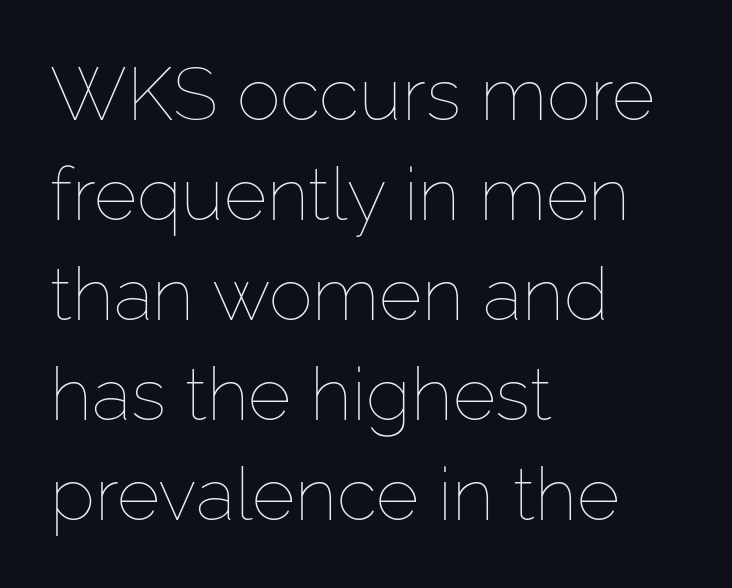
This sample is left-justified, so line endings fall wherever the words run out. A typesetter would mark this as roman, not italic. The space beneath each line is pristine and unruled. These lines are rendered in a variable-pitch font.
